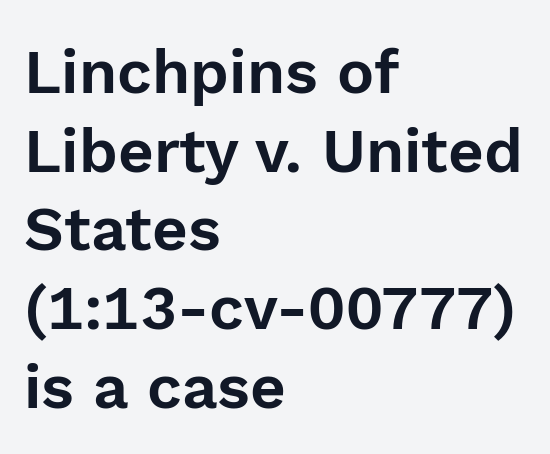
{"serif": "no", "italic": "no", "width": "normal", "x_height": "medium", "monospaced": "no", "underline": "no", "align": "left", "line_spacing": "normal", "line_spacing_ratio": 1.27, "letter_spacing": "normal", "letter_spacing_em": 0.0, "glyph_px": 62}
